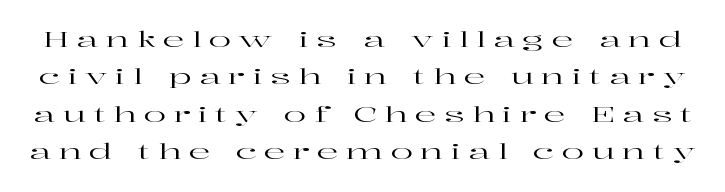
{"italic": "no", "underline": "no", "line_spacing_ratio": 1.78, "letter_spacing": "wide", "letter_spacing_em": 0.36, "glyph_px": 21}
